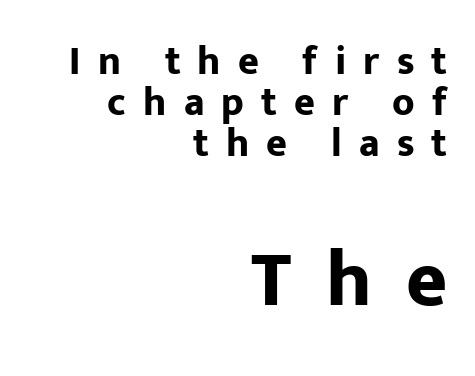
Q: Is the text bold? A: Yes.
Q: Is the text italic (slanted)? A: No, it is upright.
Q: Is the typeface a serif or a sans-serif typeface? A: Sans-serif.
Q: Is the text underlined? A: No.
Q: How is the paragraph aligned? A: Right-aligned.
Q: Is the spacing between letters normal or unusually wide? A: Unusually wide.
Q: Is the spacing between lines tight, normal or loose? A: Tight.
Q: Which block of text is set in a larger size, the first (top) or the second (bottom)? A: The second (bottom) one.
Q: Width (condensed, normal, or wide)? A: Normal.
Q: Stroke contrast? A: Low.
Q: x-height? A: Medium.
Q: Monospaced? A: No.
